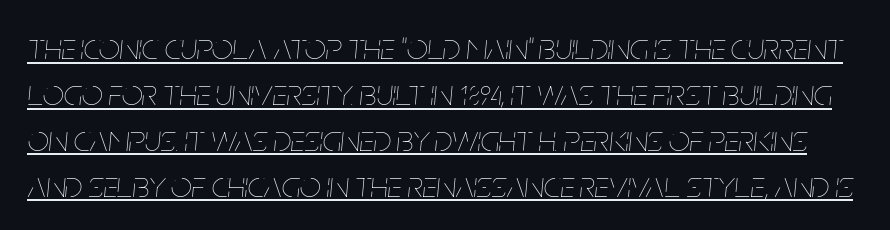
The image shows 37 px thin, condensed type, italic (leaning right); set line spacing 1.24x, normal letter spacing, underlined; low stroke contrast and a large x-height.
